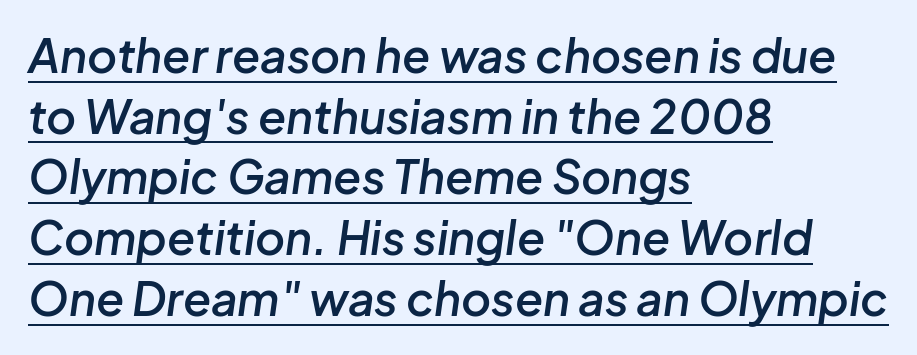
Whoever set this chose a conventional vertical rhythm. Here the glyphs are tracked normally, forming tight word shapes. How heavy is the stroke? Medium-heavy — a semibold, shy of bold. The passage shown leans; its letterforms are oblique. Spacing verdict: proportional, widths tailored to each character. Short and long lines alike share a common starting point at left.
